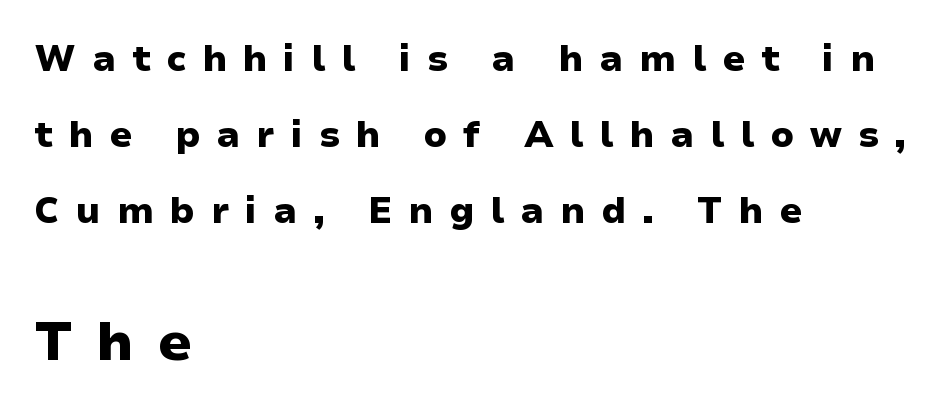
{"serif": "no", "italic": "no", "bold": "yes", "weight": "heavy", "width": "wide", "stroke_contrast": "low", "x_height": "medium", "monospaced": "no", "underline": "no", "align": "left", "line_spacing": "loose", "line_spacing_ratio": 2.11, "letter_spacing": "wide", "letter_spacing_em": 0.44, "larger_block": "second", "size_ratio": 1.5, "glyph_px": 54}
